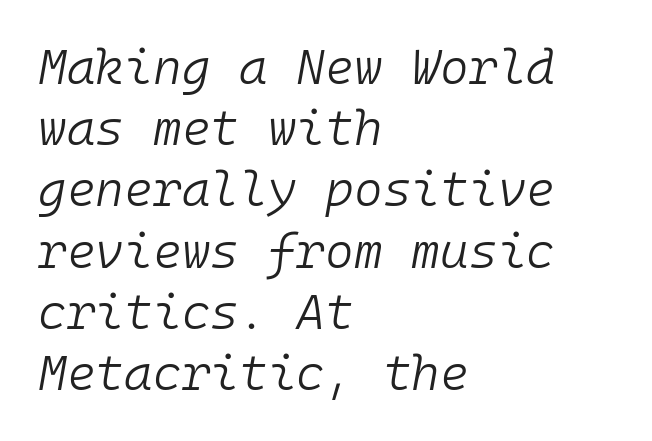
The image shows 49 px light type, italic (leaning right), monospaced; set left-aligned, normal line spacing (1.25x), normal letter spacing, not underlined; low stroke contrast and a medium x-height.
